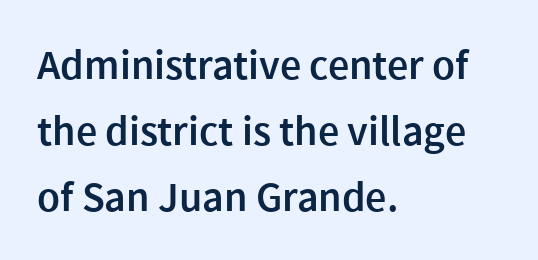
The image shows 42 px semibold sans-serif type, upright; set left-aligned, normal line spacing (1.57x), normal letter spacing, not underlined; a medium x-height.
